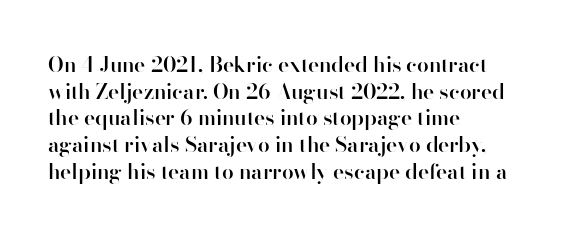
The image shows 21 px text type, upright; set left-aligned, normal line spacing (1.27x), normal letter spacing, not underlined.
